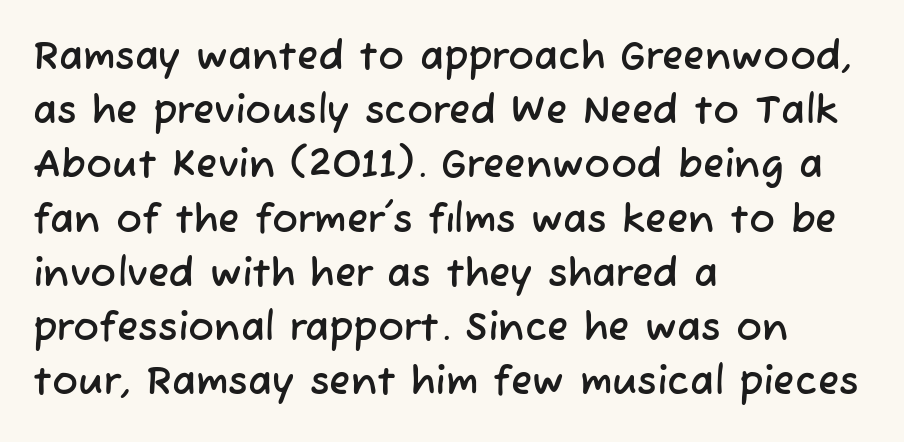
{"serif": "no", "width": "normal", "stroke_contrast": "low", "x_height": "medium", "monospaced": "no", "underline": "no", "align": "left", "line_spacing": "normal", "line_spacing_ratio": 1.39, "letter_spacing": "normal", "letter_spacing_em": 0.0, "glyph_px": 39}
